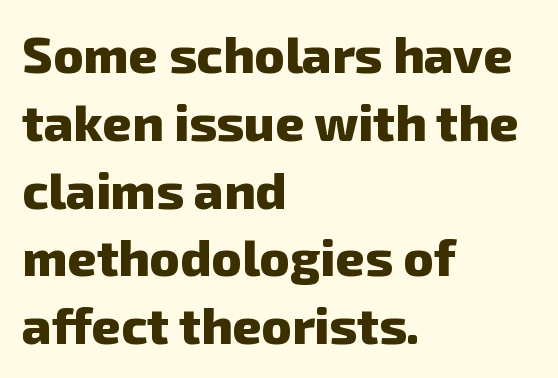
Varying glyph widths throughout — classic text-font behaviour. Font category for this specimen: sans-serif. Interline gaps are of average width in this sample. These lines stack with their left ends in a neat column. These words are printed bold, with thick strokes throughout. The space beneath each line is pristine and unruled.
